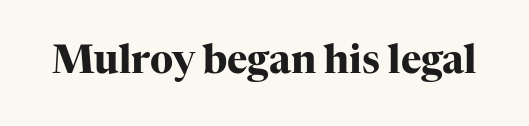
Q: Is the text bold? A: Yes.
Q: Is the text italic (slanted)? A: No, it is upright.
Q: Is the typeface a serif or a sans-serif typeface? A: Serif.
Q: Is the text underlined? A: No.
Q: Is the spacing between letters normal or unusually wide? A: Normal.
Q: Width (condensed, normal, or wide)? A: Normal.
Q: Stroke contrast? A: High.
Q: x-height? A: Medium.
Q: Monospaced? A: No.
